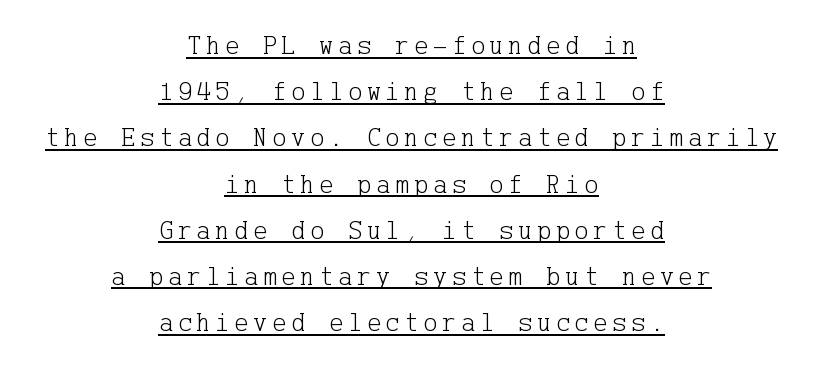
Neither beginnings nor endings align; midpoints do. The face used here appears with an underline applied. These lines were composed using upright roman letters. Letters have the restrained weight of plain body copy at most.
